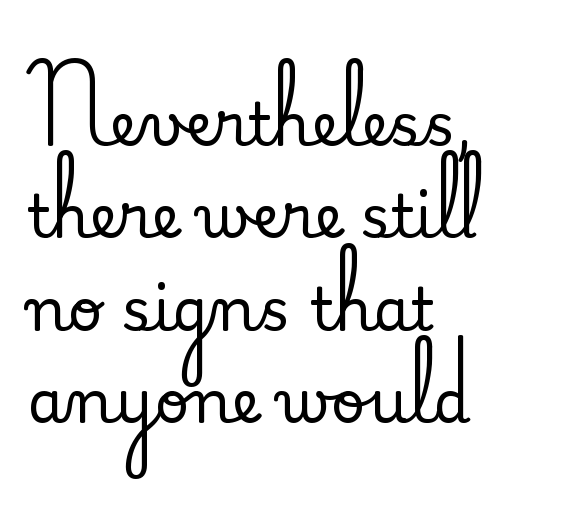
No italicization has been applied; the sample stays upright. A student would call this left alignment; a typographer would say flush left, rag right. If you measured baseline to baseline, you'd find a middling distance. Descenders hang freely into open space. You could not count columns in this text — the font is proportionally spaced.
